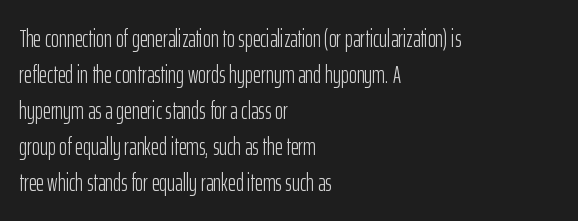
{"italic": "no", "bold": "no", "underline": "no", "align": "left", "line_spacing": "normal", "line_spacing_ratio": 1.5, "letter_spacing": "normal", "letter_spacing_em": 0.0, "glyph_px": 24}
